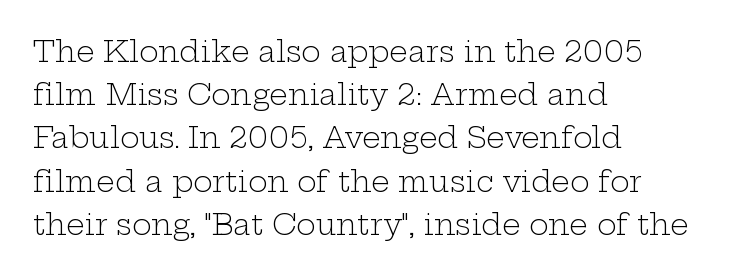
{"serif": "yes", "italic": "no", "bold": "no", "weight": "light", "width": "wide", "stroke_contrast": "low", "x_height": "medium", "monospaced": "no", "underline": "no", "align": "left", "line_spacing": "normal", "line_spacing_ratio": 1.49, "letter_spacing": "normal", "letter_spacing_em": 0.0, "glyph_px": 29}
